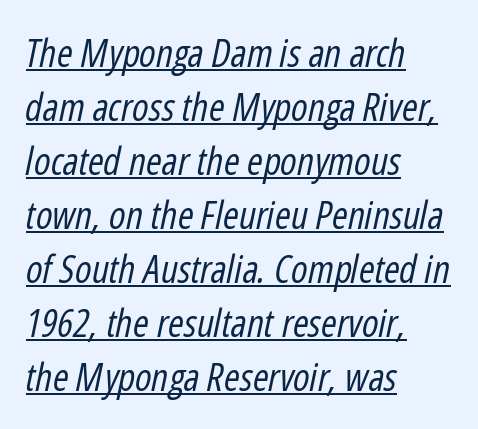
Q: Is the text bold? A: No.
Q: Is the text italic (slanted)? A: Yes, it leans right by about 12 degrees.
Q: Is the text underlined? A: Yes.
Q: How is the paragraph aligned? A: Left-aligned.
Q: Is the spacing between letters normal or unusually wide? A: Normal.
Q: Is the spacing between lines tight, normal or loose? A: Normal.
Q: Width (condensed, normal, or wide)? A: Condensed.
Q: Stroke contrast? A: Low.
Q: x-height? A: Medium.
Q: Monospaced? A: No.
